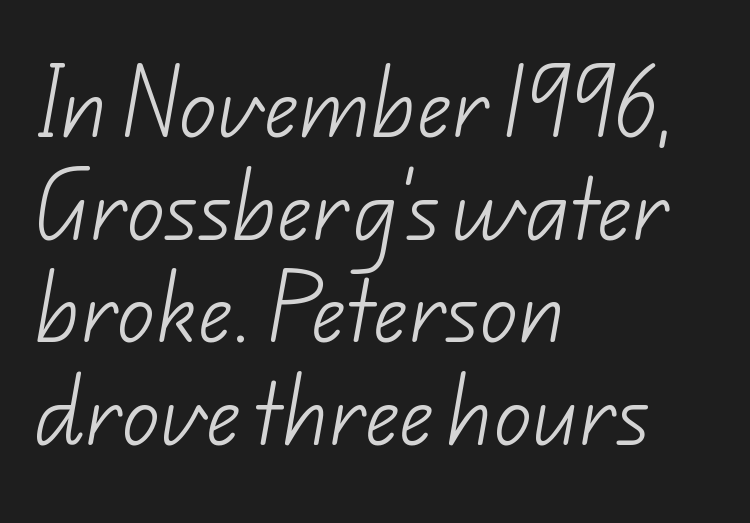
The image shows 75 px light sans-serif type; set left-aligned, normal line spacing (1.37x), normal letter spacing, not underlined; low stroke contrast and a small x-height.
